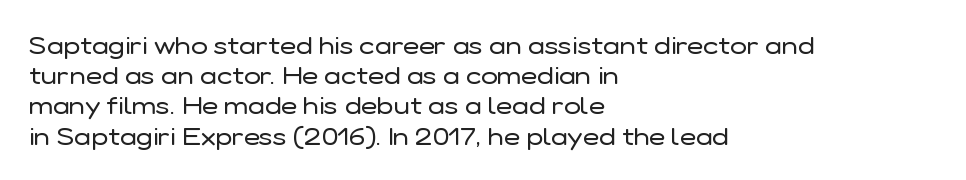
Q: Is the text bold? A: No.
Q: Is the text italic (slanted)? A: No, it is upright.
Q: Is the text underlined? A: No.
Q: How is the paragraph aligned? A: Left-aligned.
Q: Is the spacing between letters normal or unusually wide? A: Normal.
